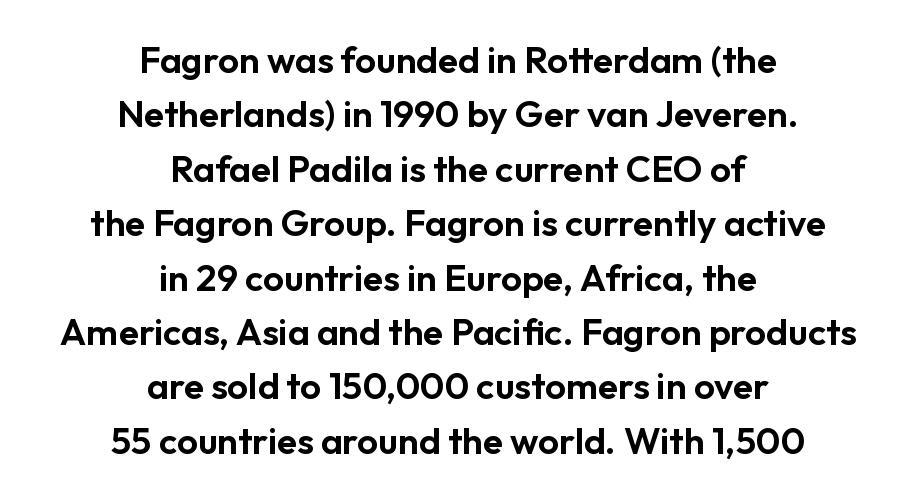
The string is rendered with underlining switched off. When letters stand straight like this, we call the style roman or upright. Leading: standard. You could call the tracking neutral — neither tight nor loose. Character widths vary here, with narrow letters taking less room than wide ones.
